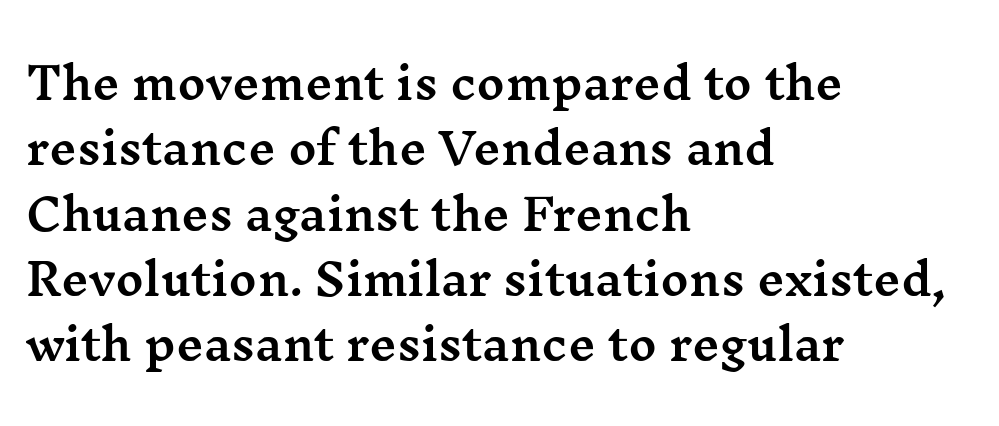
{"serif": "yes", "italic": "no", "width": "wide", "stroke_contrast": "medium", "x_height": "medium", "monospaced": "no", "underline": "no", "align": "left", "line_spacing": "normal", "line_spacing_ratio": 1.52, "letter_spacing": "normal", "letter_spacing_em": 0.0, "glyph_px": 43}
